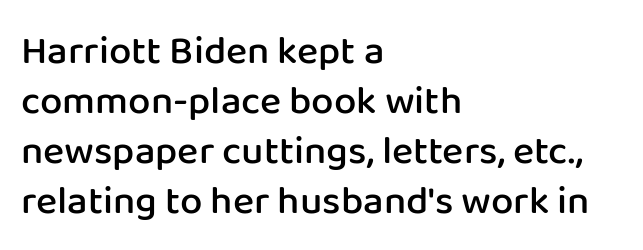
Is this a fixed-width face? No — the glyphs have proportional, varying widths. If you measured baseline to baseline, you'd find a middling distance. The type sits square on the baseline with zero lean. Typographic density is moderately raised because the face is semibold. Tracking value appears to be zero — textbook default spacing.
